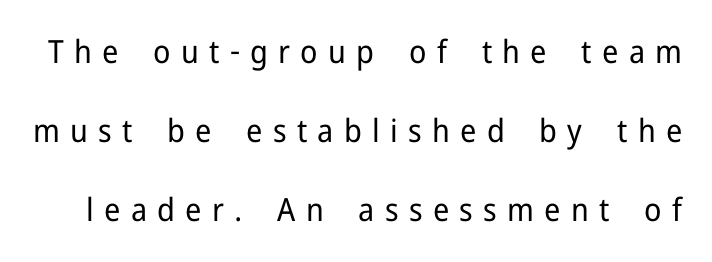
{"serif": "no", "italic": "no", "bold": "no", "weight": "regular", "width": "normal", "stroke_contrast": "low", "x_height": "medium", "monospaced": "no", "underline": "no", "line_spacing": "loose", "line_spacing_ratio": 2.47, "letter_spacing": "wide", "letter_spacing_em": 0.32, "glyph_px": 32}
